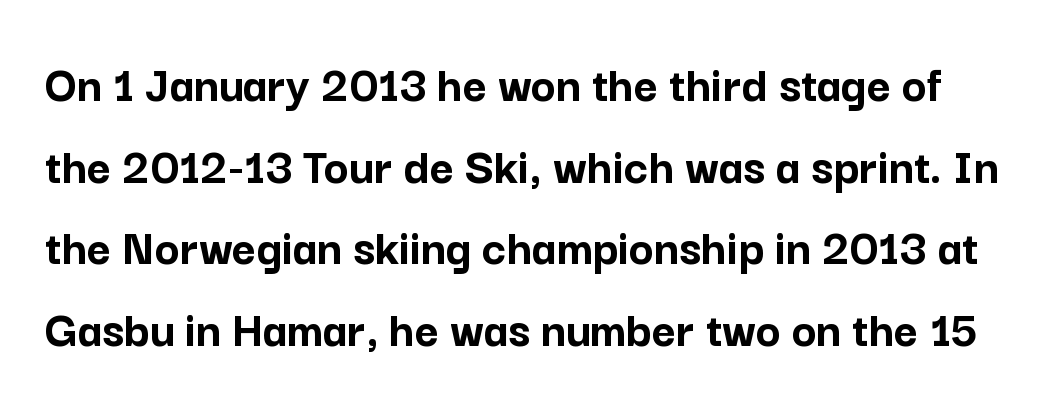
Q: Is the text bold? A: Yes.
Q: Is the text italic (slanted)? A: No, it is upright.
Q: Is the typeface a serif or a sans-serif typeface? A: Sans-serif.
Q: Is the text underlined? A: No.
Q: Is the spacing between letters normal or unusually wide? A: Normal.
Q: Is the spacing between lines tight, normal or loose? A: Normal.
Q: Width (condensed, normal, or wide)? A: Normal.
Q: Stroke contrast? A: Low.
Q: x-height? A: Medium.
Q: Monospaced? A: No.
